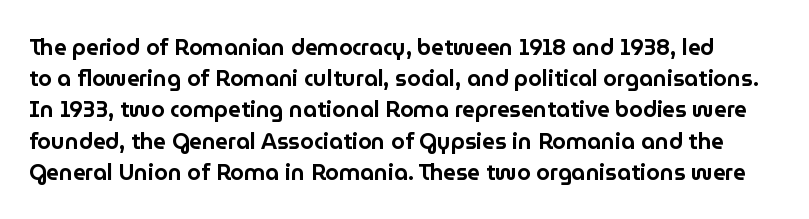
The image shows 22 px text type, upright; set normal line spacing (1.42x), normal letter spacing, not underlined.
